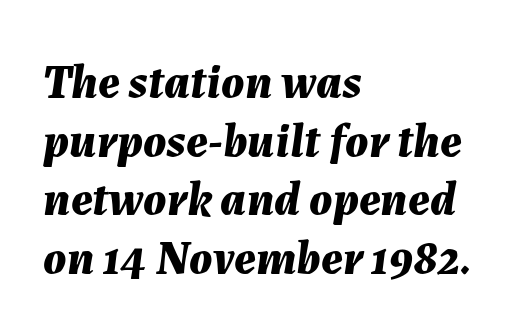
The image shows 48 px bold type, italic (leaning right); set left-aligned, line spacing 1.22x, normal letter spacing, not underlined; medium stroke contrast and a medium x-height.
